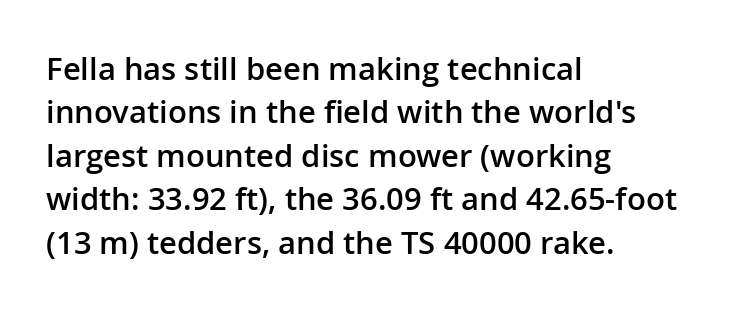
Q: Is the text bold? A: Semi-bold.
Q: Is the text italic (slanted)? A: No, it is upright.
Q: Is the typeface a serif or a sans-serif typeface? A: Sans-serif.
Q: Is the text underlined? A: No.
Q: How is the paragraph aligned? A: Left-aligned.
Q: Is the spacing between letters normal or unusually wide? A: Normal.
Q: Is the spacing between lines tight, normal or loose? A: Normal.
Q: Width (condensed, normal, or wide)? A: Normal.
Q: Stroke contrast? A: Low.
Q: x-height? A: Medium.
Q: Monospaced? A: No.
